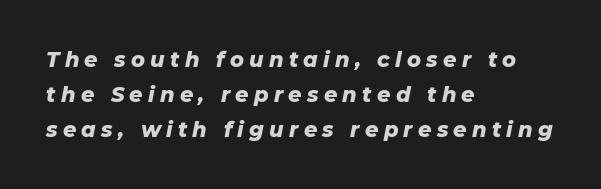
The image shows 21 px bold type, italic (leaning right); set left-aligned, normal line spacing (1.66x), unusually wide letter spacing (+0.25 em), not underlined.
